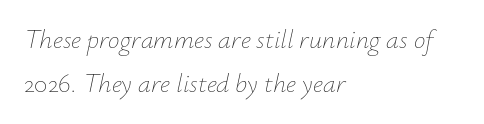
The image shows 26 px text type, italic (leaning right); set left-aligned, normal line spacing (1.68x), normal letter spacing, not underlined.
